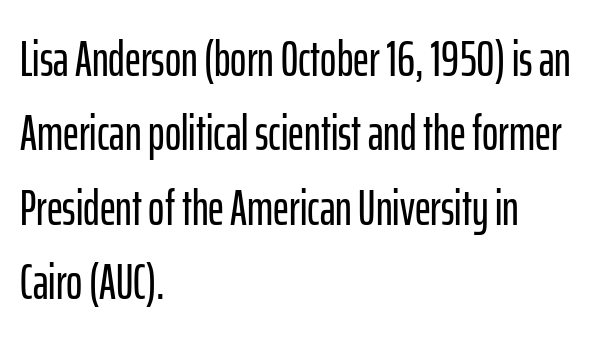
Q: Is the text italic (slanted)? A: No, it is upright.
Q: Is the typeface a serif or a sans-serif typeface? A: Sans-serif.
Q: Is the text underlined? A: No.
Q: How is the paragraph aligned? A: Left-aligned.
Q: Is the spacing between letters normal or unusually wide? A: Normal.
Q: Is the spacing between lines tight, normal or loose? A: Normal.
Q: Width (condensed, normal, or wide)? A: Condensed.
Q: Stroke contrast? A: Low.
Q: x-height? A: Medium.
Q: Monospaced? A: No.
